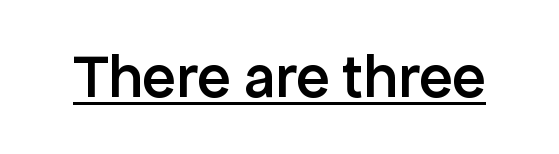
{"serif": "no", "italic": "no", "bold": "semi", "weight": "semibold", "width": "normal", "stroke_contrast": "low", "x_height": "medium", "monospaced": "no", "underline": "yes", "letter_spacing": "normal", "letter_spacing_em": 0.0, "glyph_px": 62}
